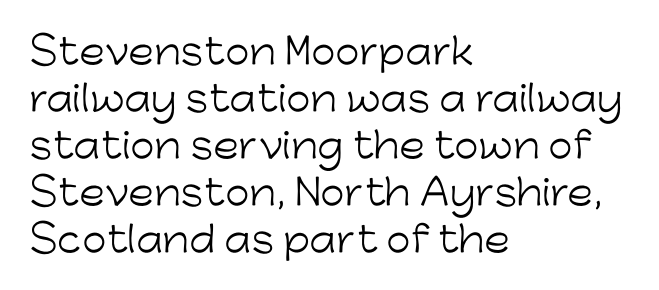
{"serif": "no", "italic": "no", "bold": "no", "weight": "light", "width": "normal", "stroke_contrast": "low", "x_height": "medium", "monospaced": "no", "underline": "no", "align": "left", "line_spacing": "normal", "line_spacing_ratio": 1.34, "letter_spacing": "normal", "letter_spacing_em": 0.0, "glyph_px": 35}
